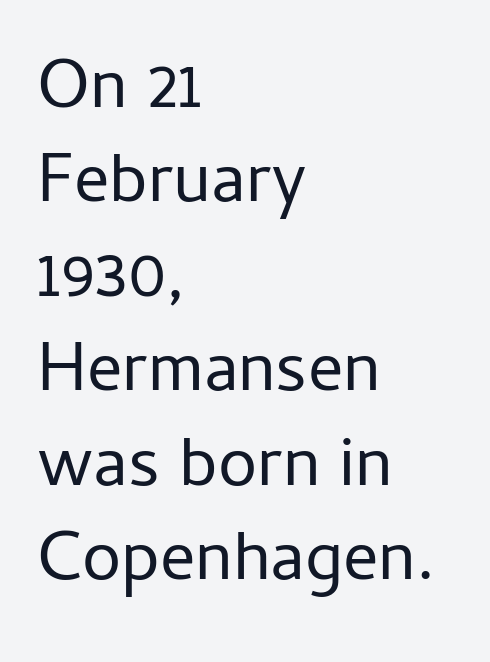
This rendering employs a face without finishing strokes, i.e., a sans-serif. The rag falls on the right side of this text block. Proportional: the letters do not fall into vertical columns. The vertical gap from one line to the next is medium. Heaviness? Minimal to ordinary, like unemphasized prose. The strip under each line holds only bare page.
